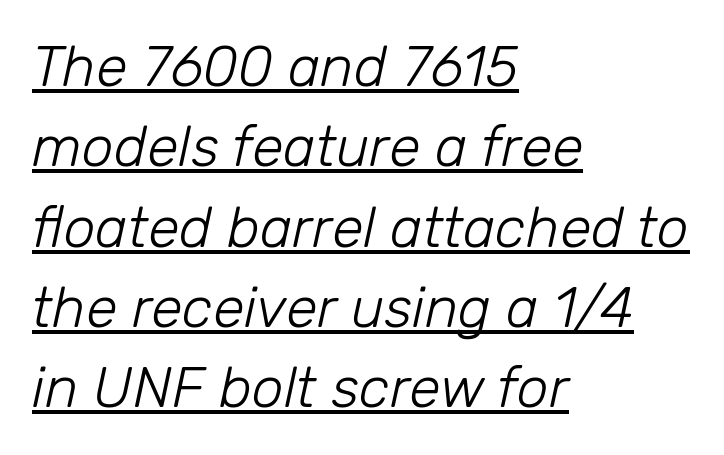
The letters are slanted; this is an italic face. Counters stay open thanks to moderate or lighter strokes. Summary of vertical rhythm: regular, with standard interline spacing. This rendering features underlined lettering. Does the copy run flush right? No — it runs flush left. Each word holds together tightly as a unit, with standard inter-letter gaps.
